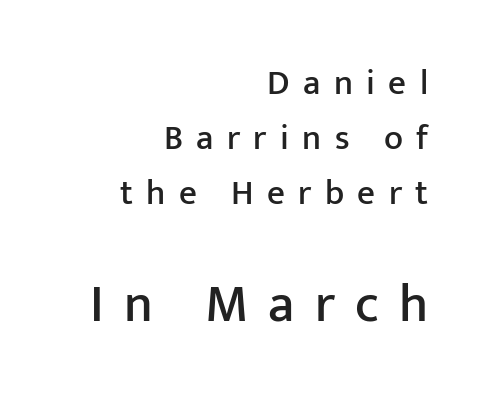
{"serif": "no", "italic": "no", "width": "normal", "stroke_contrast": "low", "x_height": "medium", "monospaced": "no", "underline": "no", "align": "right", "line_spacing": "normal", "line_spacing_ratio": 1.57, "letter_spacing": "wide", "letter_spacing_em": 0.38, "larger_block": "second", "size_ratio": 1.51, "glyph_px": 53}
